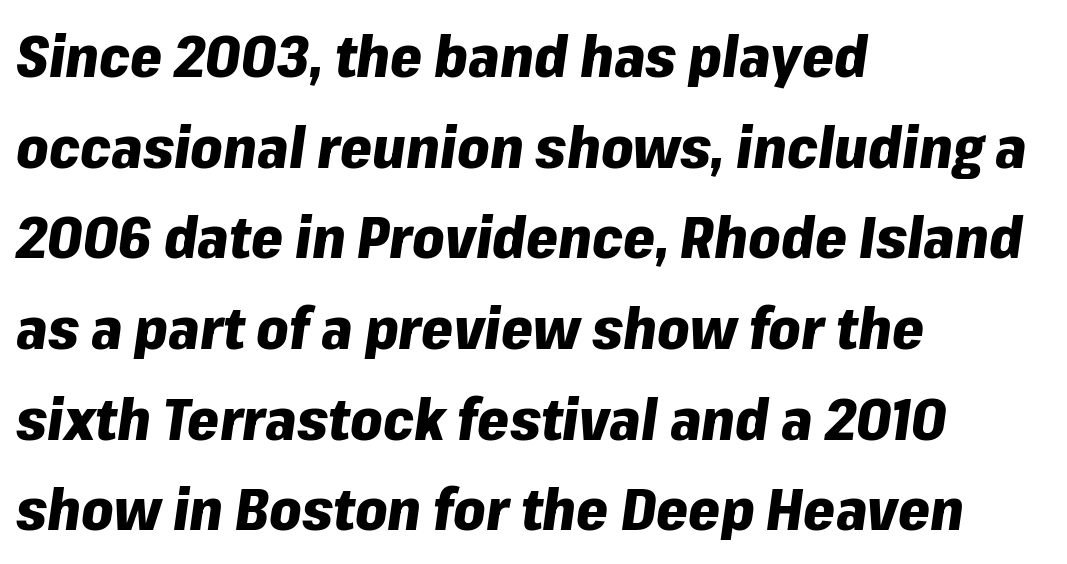
Q: Is the text bold? A: Yes.
Q: Is the text italic (slanted)? A: Yes, it leans right by about 8 degrees.
Q: Is the text underlined? A: No.
Q: How is the paragraph aligned? A: Left-aligned.
Q: Is the spacing between letters normal or unusually wide? A: Normal.
Q: Is the spacing between lines tight, normal or loose? A: Normal.
Q: Width (condensed, normal, or wide)? A: Normal.
Q: Stroke contrast? A: Low.
Q: x-height? A: Medium.
Q: Monospaced? A: No.
